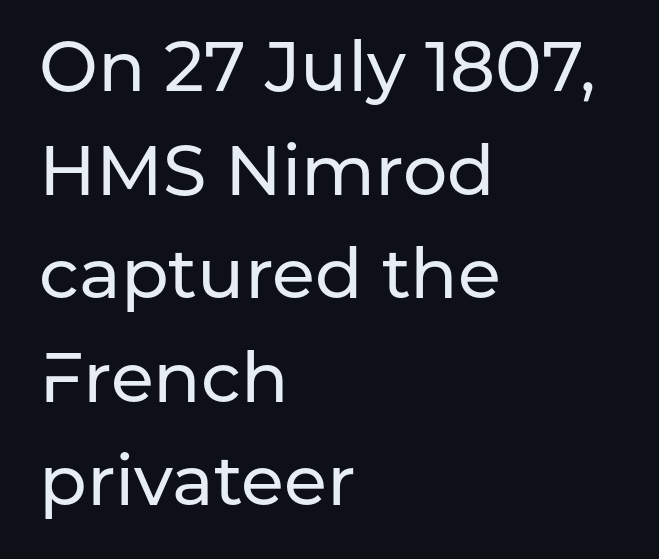
{"serif": "no", "italic": "no", "width": "normal", "stroke_contrast": "low", "x_height": "medium", "monospaced": "no", "underline": "no", "align": "left", "line_spacing": "normal", "line_spacing_ratio": 1.48, "letter_spacing": "normal", "letter_spacing_em": 0.0, "glyph_px": 70}
